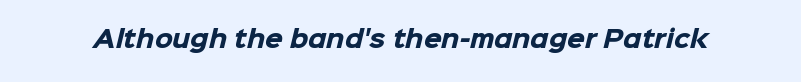
Q: Is the text bold? A: Yes.
Q: Is the text underlined? A: No.
Q: Is the spacing between letters normal or unusually wide? A: Normal.
